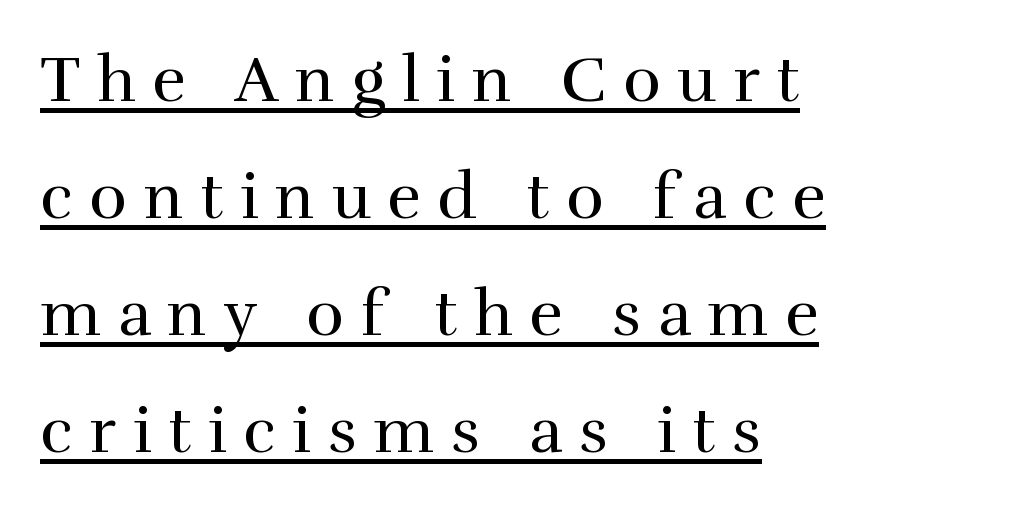
The image shows 64 px regular-weight serif type, upright; set left-aligned, line spacing 1.83x, unusually wide letter spacing (+0.26 em), underlined; high stroke contrast and a medium x-height.
